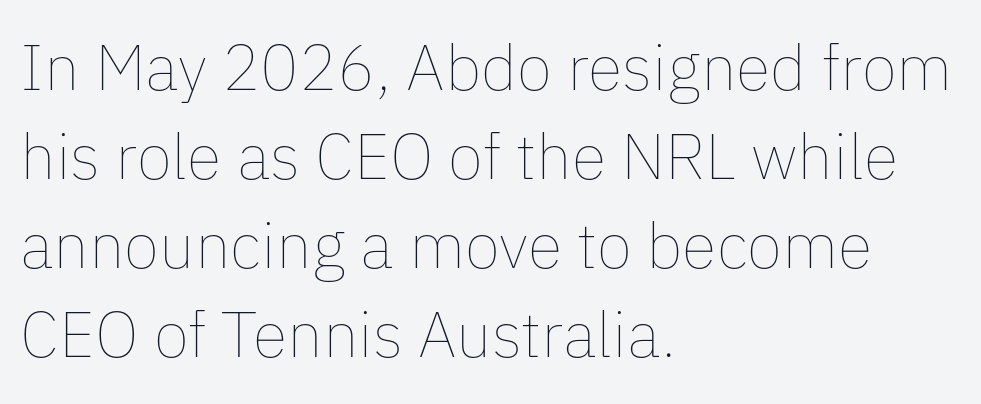
The image shows 64 px thin type, upright; set left-aligned, normal line spacing (1.39x), normal letter spacing, not underlined; low stroke contrast and a medium x-height.
